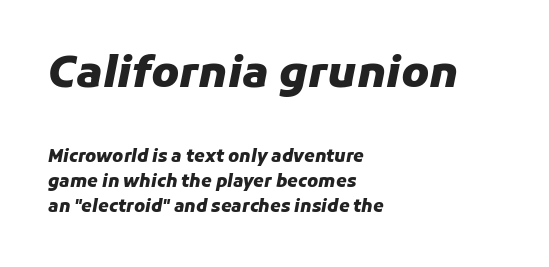
You can tell it's italic because the verticals aren't actually vertical. Students, observe: this is what conventionally led text looks like. Glance below the letters and you will spot only blank space. This rendering uses left alignment, leaving the right contour irregular. Heavy, bold letterforms. What stands out about the letter spacing? Nothing — it is the standard amount.
